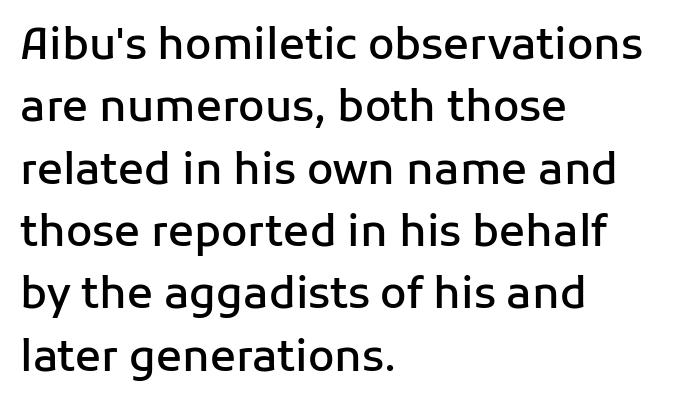
The image shows 43 px semibold sans-serif type, upright; set left-aligned, normal line spacing (1.45x), normal letter spacing, not underlined; low stroke contrast and a medium x-height.
